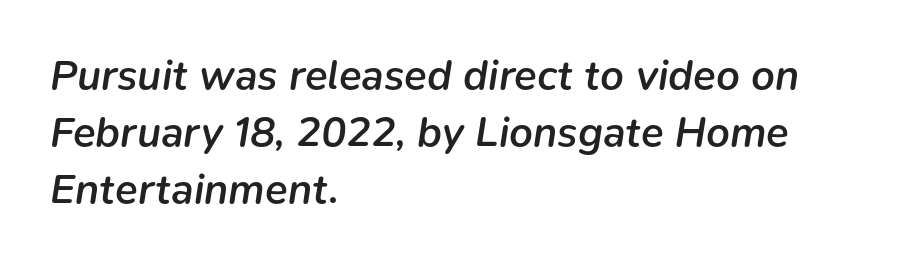
Q: Is the text bold? A: Semi-bold.
Q: Is the text italic (slanted)? A: Yes, it leans right by about 9 degrees.
Q: Is the text underlined? A: No.
Q: How is the paragraph aligned? A: Left-aligned.
Q: Is the spacing between letters normal or unusually wide? A: Normal.
Q: Is the spacing between lines tight, normal or loose? A: Normal.
Q: Width (condensed, normal, or wide)? A: Normal.
Q: Stroke contrast? A: Low.
Q: x-height? A: Medium.
Q: Monospaced? A: No.
